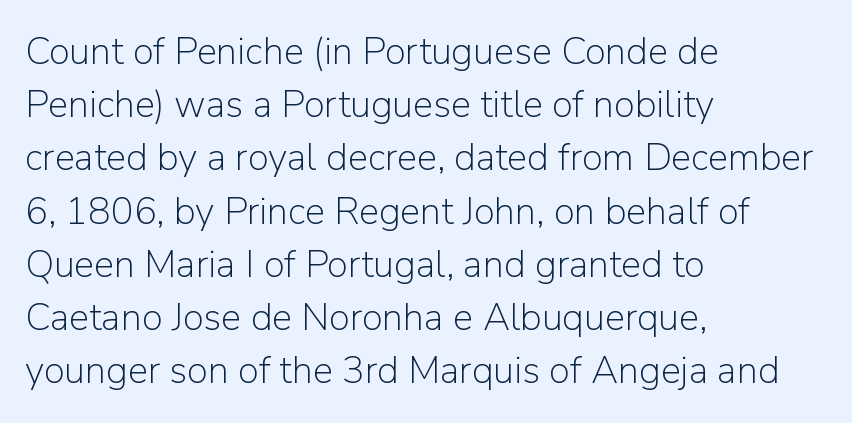
Q: Is the text bold? A: No.
Q: Is the text italic (slanted)? A: No, it is upright.
Q: Is the typeface a serif or a sans-serif typeface? A: Sans-serif.
Q: Is the text underlined? A: No.
Q: How is the paragraph aligned? A: Left-aligned.
Q: Is the spacing between letters normal or unusually wide? A: Normal.
Q: Is the spacing between lines tight, normal or loose? A: Normal.
Q: Width (condensed, normal, or wide)? A: Normal.
Q: Stroke contrast? A: Low.
Q: x-height? A: Medium.
Q: Monospaced? A: No.
